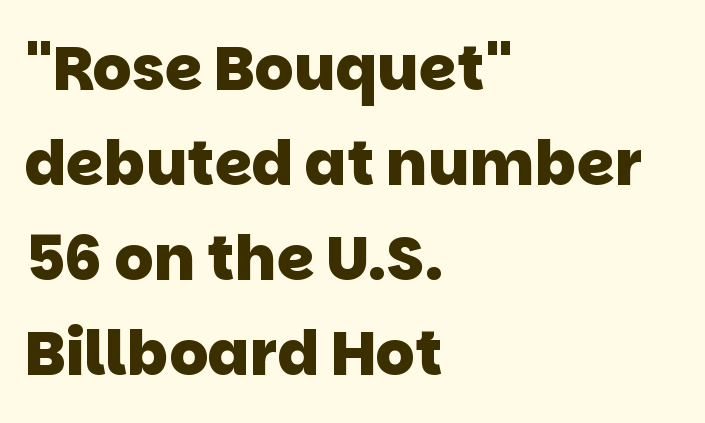
{"serif": "no", "bold": "yes", "weight": "heavy", "width": "normal", "stroke_contrast": "low", "x_height": "large", "monospaced": "no", "underline": "no", "align": "left", "line_spacing": "normal", "line_spacing_ratio": 1.56, "letter_spacing": "normal", "letter_spacing_em": 0.0, "glyph_px": 61}
